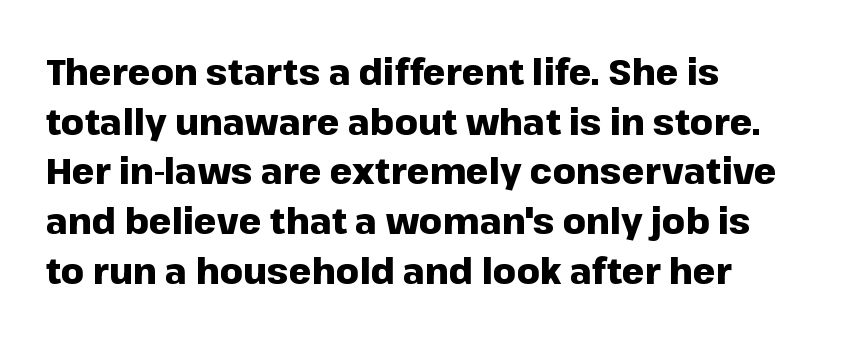
Q: Is the text bold? A: Yes.
Q: Is the text italic (slanted)? A: No, it is upright.
Q: Is the typeface a serif or a sans-serif typeface? A: Sans-serif.
Q: Is the text underlined? A: No.
Q: How is the paragraph aligned? A: Left-aligned.
Q: Is the spacing between letters normal or unusually wide? A: Normal.
Q: Is the spacing between lines tight, normal or loose? A: Normal.
Q: Width (condensed, normal, or wide)? A: Normal.
Q: Stroke contrast? A: Low.
Q: x-height? A: Medium.
Q: Monospaced? A: No.
